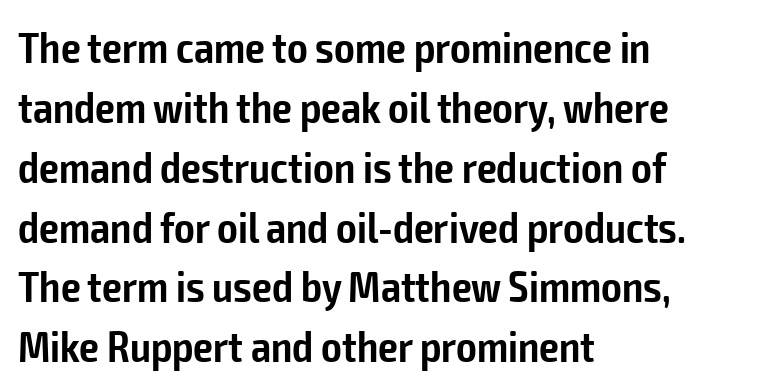
Q: Is the text bold? A: Semi-bold.
Q: Is the text italic (slanted)? A: No, it is upright.
Q: Is the typeface a serif or a sans-serif typeface? A: Sans-serif.
Q: Is the text underlined? A: No.
Q: How is the paragraph aligned? A: Left-aligned.
Q: Is the spacing between letters normal or unusually wide? A: Normal.
Q: Is the spacing between lines tight, normal or loose? A: Normal.
Q: Width (condensed, normal, or wide)? A: Condensed.
Q: Stroke contrast? A: Low.
Q: x-height? A: Medium.
Q: Monospaced? A: No.
